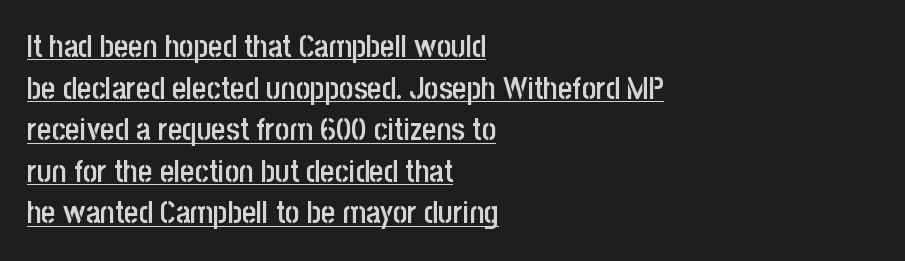
Q: Is the text bold? A: Semi-bold.
Q: Is the text italic (slanted)? A: No, it is upright.
Q: Is the typeface a serif or a sans-serif typeface? A: Sans-serif.
Q: Is the text underlined? A: Yes.
Q: How is the paragraph aligned? A: Left-aligned.
Q: Is the spacing between letters normal or unusually wide? A: Normal.
Q: Is the spacing between lines tight, normal or loose? A: Normal.
Q: Width (condensed, normal, or wide)? A: Condensed.
Q: Stroke contrast? A: Low.
Q: x-height? A: Large.
Q: Monospaced? A: No.
